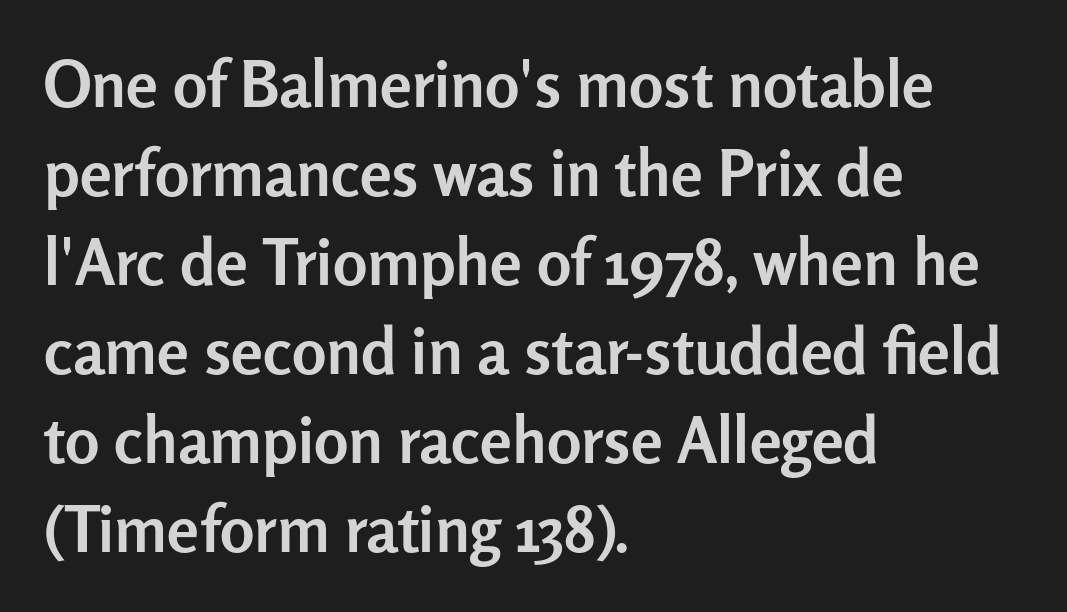
This sample has the flowing, uneven cadence of proportional lettering. The font family rendered here belongs to the sans-serif group. The rendering anchors every line to the left-hand side. This is heavy type, rendered in bold. Default kerning and tracking; the words read as compact shapes. Italic? Not at all — the glyphs are vertical.
